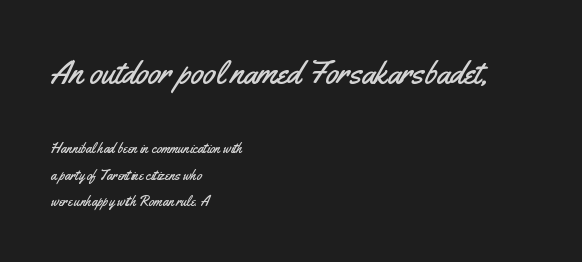
{"serif": "no", "width": "condensed", "stroke_contrast": "medium", "x_height": "small", "monospaced": "no", "underline": "no", "align": "left", "line_spacing": "loose", "line_spacing_ratio": 1.9, "letter_spacing": "normal", "letter_spacing_em": 0.0, "larger_block": "first", "size_ratio": 2.36, "glyph_px": 33}
